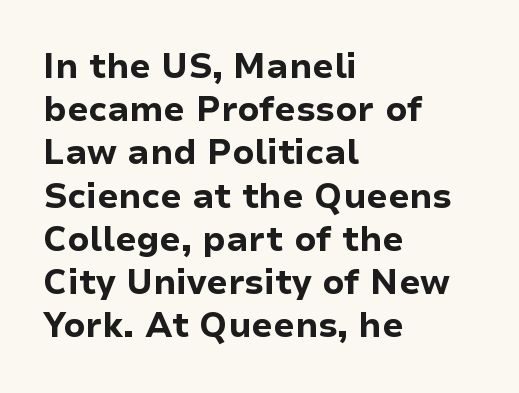
Inter-character spacing is left at the font's built-in metrics. Designer's note — italics off, roman on. Nope, no serifs anywhere on these letters. Glance below the letters and you will spot only blank space. Is there much room between lines? A standard amount, neither cramped nor airy. Proportional: the letters do not fall into vertical columns.
